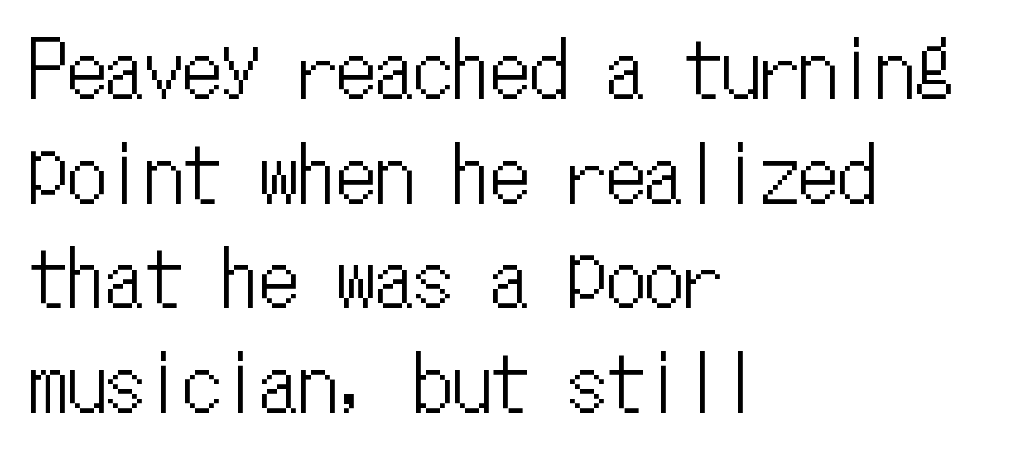
The designer left line spacing at the default. What stands out about the letter spacing? Nothing — it is the standard amount. The letters stand upright; this is a roman face. Think of a typewriter: that constant character pitch is what you see here.
